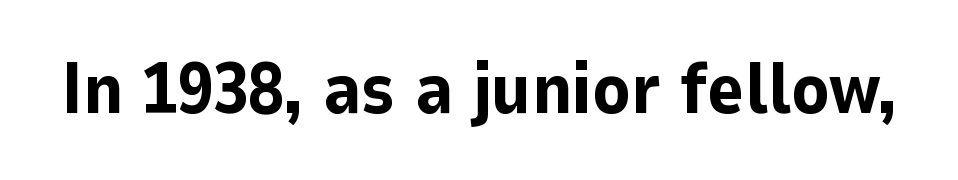
The image shows 71 px bold sans-serif type, upright; set normal letter spacing, not underlined; low stroke contrast and a medium x-height.
